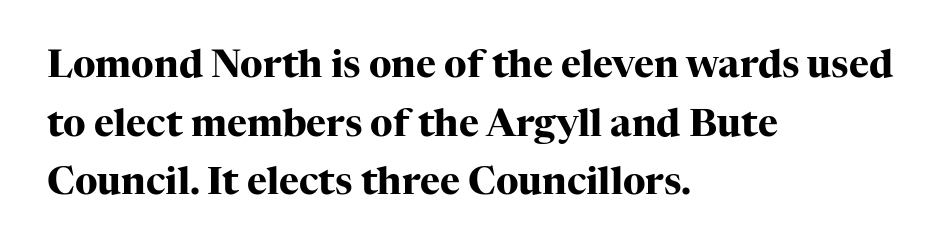
The image shows 38 px heavy serif type, upright; set left-aligned, normal line spacing (1.54x), normal letter spacing, not underlined; high stroke contrast and a medium x-height.
